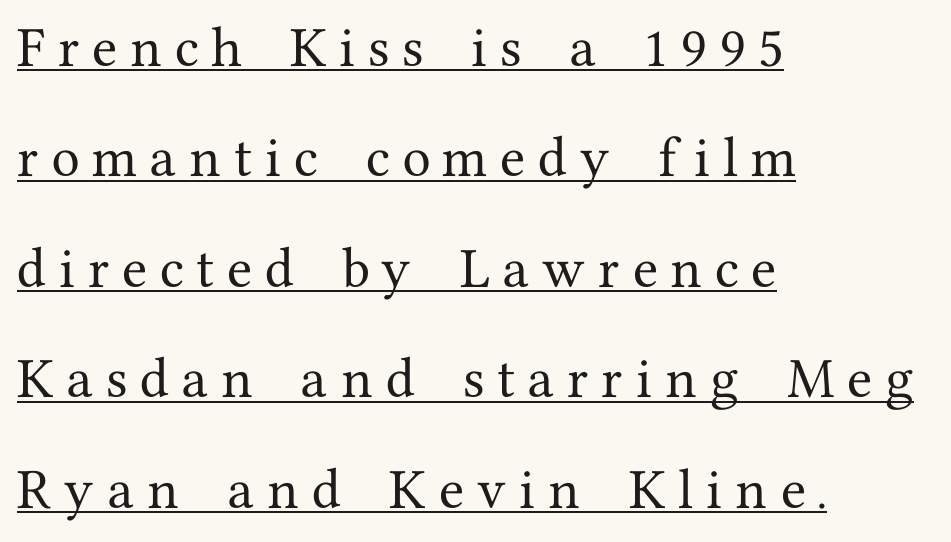
Q: Is the text italic (slanted)? A: No, it is upright.
Q: Is the typeface a serif or a sans-serif typeface? A: Serif.
Q: Is the text underlined? A: Yes.
Q: How is the paragraph aligned? A: Left-aligned.
Q: Is the spacing between letters normal or unusually wide? A: Unusually wide.
Q: Is the spacing between lines tight, normal or loose? A: Loose.
Q: Width (condensed, normal, or wide)? A: Normal.
Q: Stroke contrast? A: Medium.
Q: x-height? A: Medium.
Q: Monospaced? A: No.
